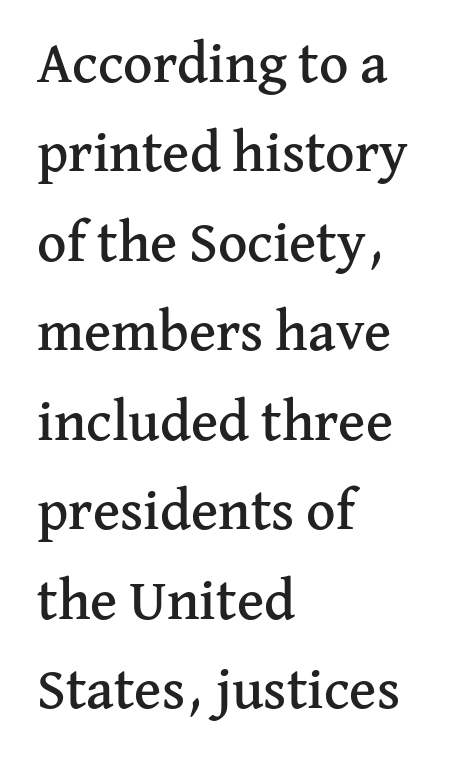
The image shows 57 px serif type, upright; set left-aligned, normal line spacing (1.57x), normal letter spacing, not underlined; medium stroke contrast and a medium x-height.
